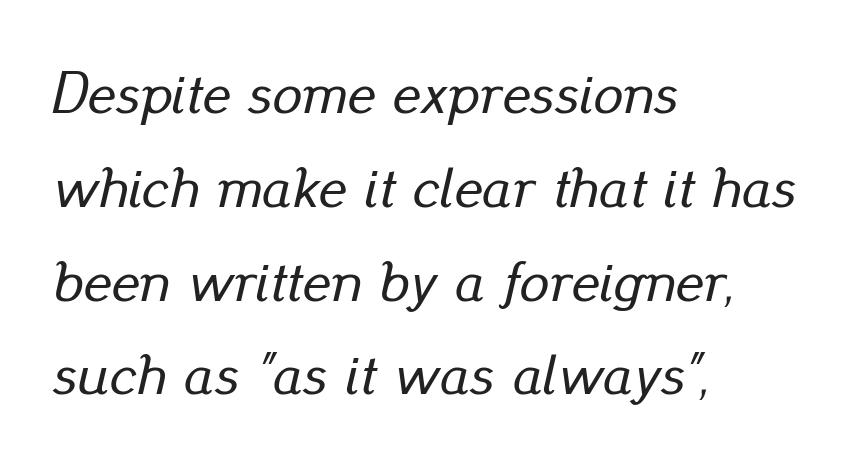
Q: Is the text italic (slanted)? A: Yes, it leans right by about 13 degrees.
Q: Is the text underlined? A: No.
Q: How is the paragraph aligned? A: Left-aligned.
Q: Is the spacing between letters normal or unusually wide? A: Normal.
Q: Is the spacing between lines tight, normal or loose? A: Normal.
Q: Width (condensed, normal, or wide)? A: Normal.
Q: Stroke contrast? A: Low.
Q: x-height? A: Small.
Q: Monospaced? A: No.
